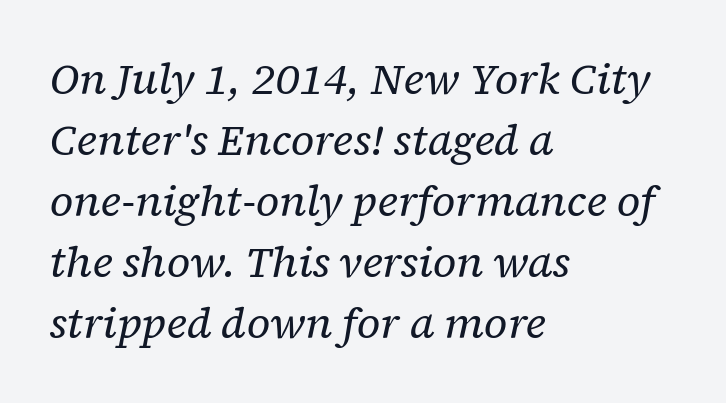
{"serif": "yes", "italic": "yes", "lean": "right", "slant_degrees": 12, "bold": "no", "weight": "regular", "width": "normal", "stroke_contrast": "low", "x_height": "medium", "monospaced": "no", "underline": "no", "align": "left", "line_spacing": "normal", "line_spacing_ratio": 1.42, "letter_spacing": "normal", "letter_spacing_em": 0.0, "glyph_px": 43}
